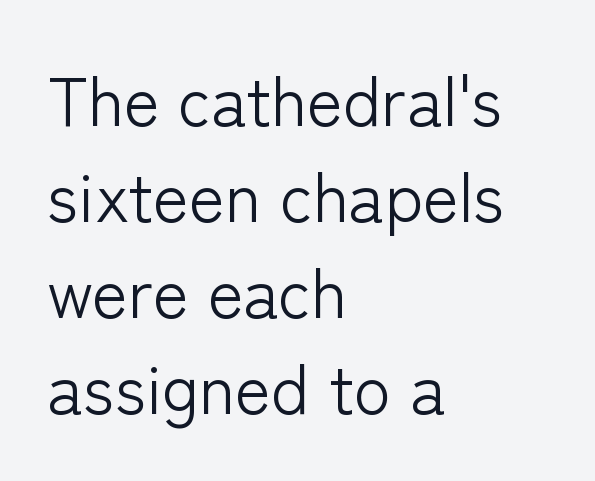
The glyphs in this specimen are sans serif. This reads as an unemphasized weight, regular at the heaviest. These lines stack with their left ends in a neat column. This is the regular roman posture of the typeface. The leading is moderate, giving the passage an even texture. A typesetter would call this proportional, since set widths differ per character.
